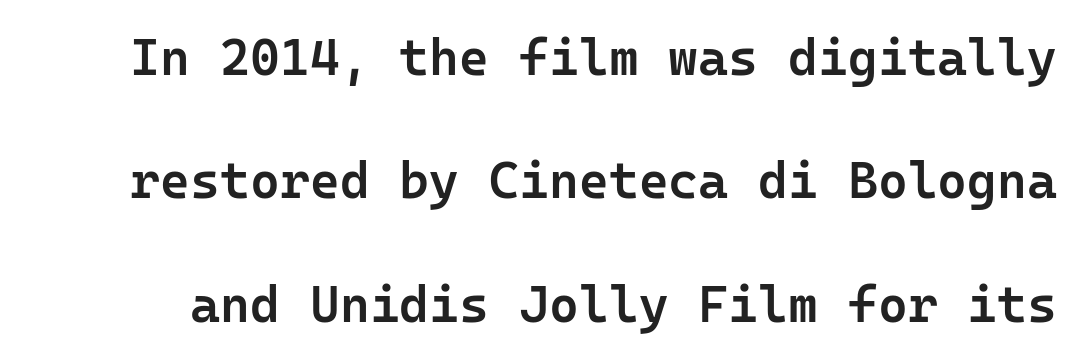
Q: Is the text bold? A: Semi-bold.
Q: Is the text italic (slanted)? A: No, it is upright.
Q: Is the typeface a serif or a sans-serif typeface? A: Sans-serif.
Q: Is the text underlined? A: No.
Q: Is the spacing between letters normal or unusually wide? A: Normal.
Q: Is the spacing between lines tight, normal or loose? A: Loose.
Q: Width (condensed, normal, or wide)? A: Normal.
Q: Stroke contrast? A: Low.
Q: x-height? A: Medium.
Q: Monospaced? A: Yes.
